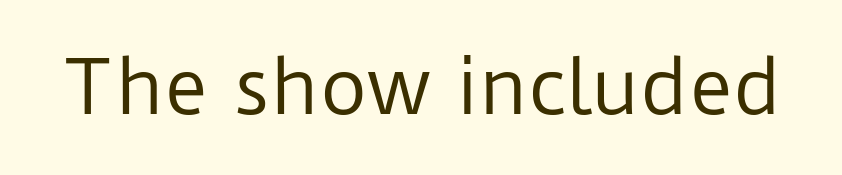
{"serif": "no", "italic": "no", "bold": "no", "weight": "regular", "width": "normal", "stroke_contrast": "low", "x_height": "medium", "monospaced": "no", "underline": "no", "letter_spacing": "normal", "letter_spacing_em": 0.0, "glyph_px": 74}
